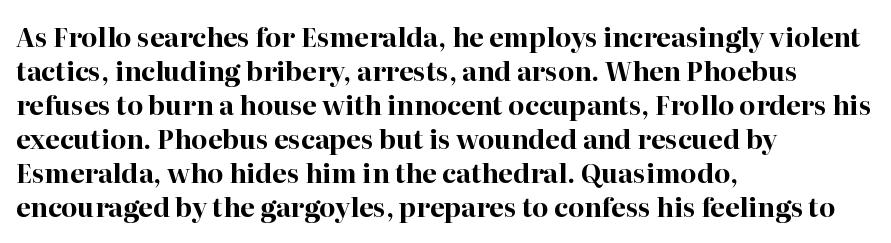
Q: Is the text bold? A: Yes.
Q: Is the text italic (slanted)? A: No, it is upright.
Q: Is the text underlined? A: No.
Q: How is the paragraph aligned? A: Left-aligned.
Q: Is the spacing between letters normal or unusually wide? A: Normal.
Q: Is the spacing between lines tight, normal or loose? A: Normal.
